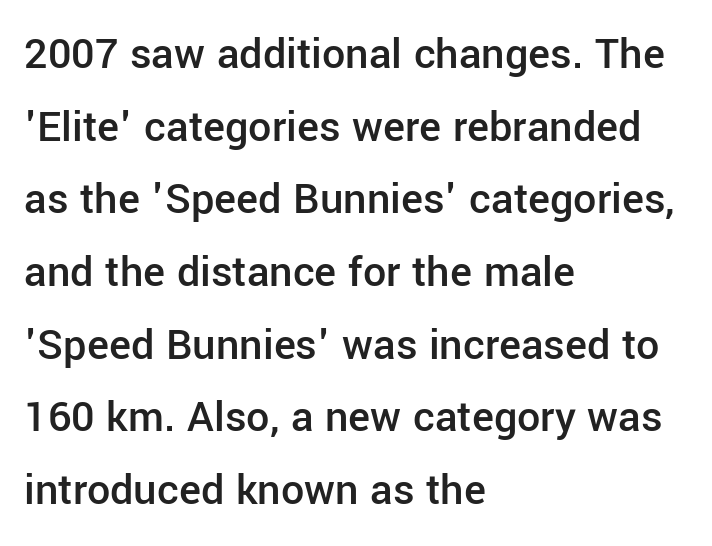
{"serif": "no", "italic": "no", "bold": "semi", "weight": "semibold", "width": "normal", "stroke_contrast": "low", "x_height": "medium", "monospaced": "no", "underline": "no", "align": "left", "line_spacing": "normal", "line_spacing_ratio": 1.58, "letter_spacing": "normal", "letter_spacing_em": 0.0, "glyph_px": 46}
